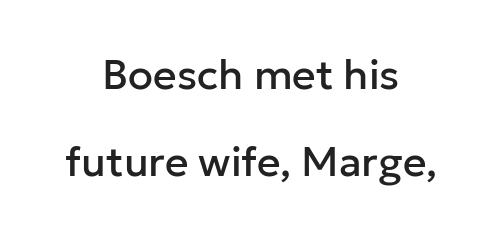
{"serif": "no", "italic": "no", "width": "normal", "stroke_contrast": "low", "x_height": "medium", "monospaced": "no", "underline": "no", "align": "center", "line_spacing": "loose", "line_spacing_ratio": 2.12, "letter_spacing": "normal", "letter_spacing_em": 0.0, "glyph_px": 41}
